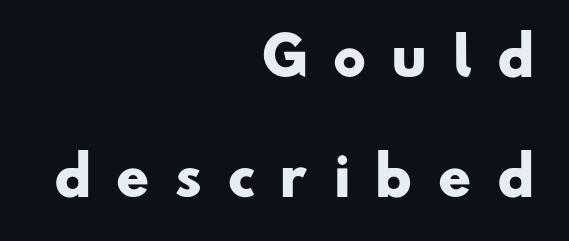
{"serif": "no", "bold": "yes", "weight": "heavy", "width": "wide", "stroke_contrast": "low", "x_height": "small", "monospaced": "no", "underline": "no", "align": "right", "line_spacing": "loose", "line_spacing_ratio": 2.3, "letter_spacing": "wide", "letter_spacing_em": 0.46, "glyph_px": 52}
